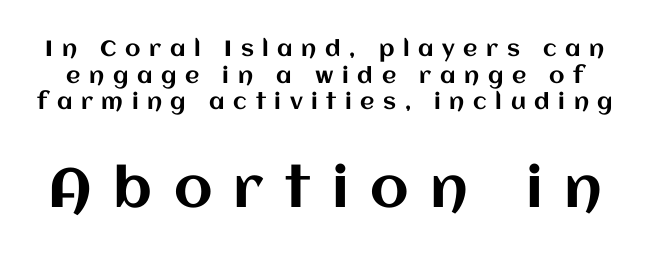
The image shows 55 px text type, upright; set line spacing 1.21x, unusually wide letter spacing (+0.39 em), not underlined; the second (bottom) block is 2.5x larger; medium stroke contrast and a large x-height.
